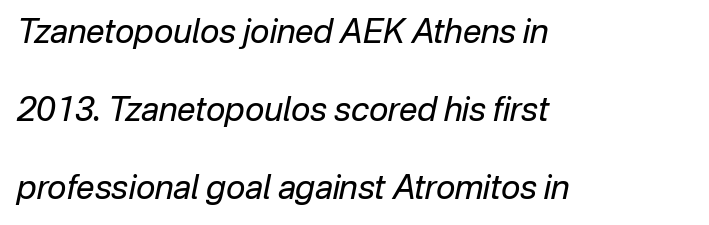
{"italic": "yes", "lean": "right", "slant_degrees": 12, "bold": "no", "weight": "regular", "width": "normal", "stroke_contrast": "low", "x_height": "medium", "monospaced": "no", "underline": "no", "align": "left", "line_spacing": "loose", "line_spacing_ratio": 2.37, "letter_spacing": "normal", "letter_spacing_em": 0.0, "glyph_px": 33}
